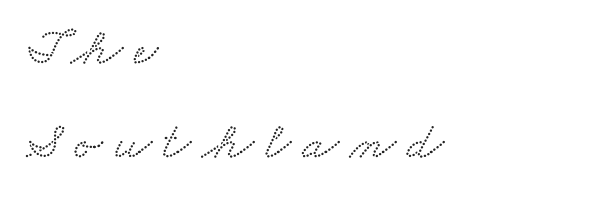
The image shows 53 px wide type; set left-aligned, line spacing 1.78x, unusually wide letter spacing (+0.21 em), not underlined; low stroke contrast and a small x-height.
